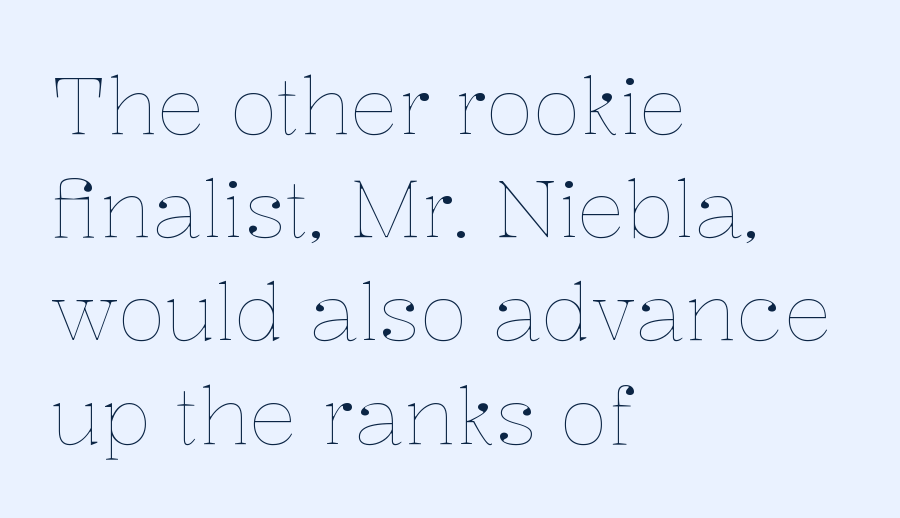
{"italic": "no", "bold": "no", "weight": "thin", "width": "normal", "stroke_contrast": "low", "x_height": "medium", "monospaced": "no", "underline": "no", "align": "left", "line_spacing": "normal", "line_spacing_ratio": 1.29, "letter_spacing": "normal", "letter_spacing_em": 0.0, "glyph_px": 80}
